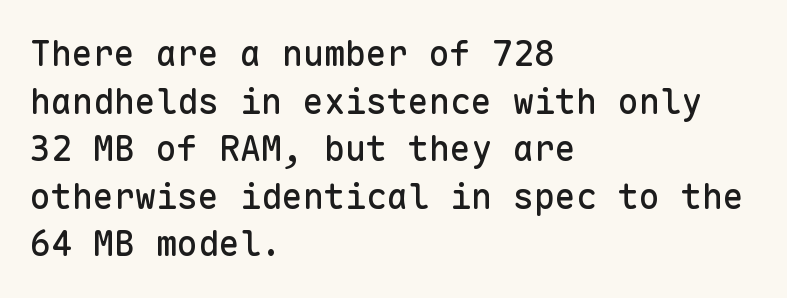
{"serif": "no", "italic": "no", "width": "normal", "stroke_contrast": "low", "x_height": "medium", "monospaced": "yes", "underline": "no", "align": "left", "line_spacing": "normal", "line_spacing_ratio": 1.36, "letter_spacing": "normal", "letter_spacing_em": 0.0, "glyph_px": 35}
